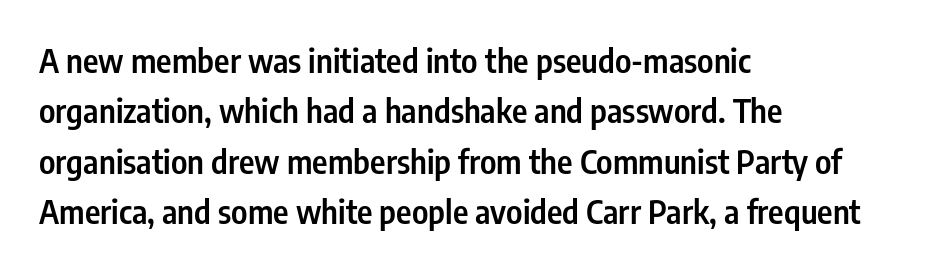
Q: Is the text bold? A: Semi-bold.
Q: Is the text italic (slanted)? A: No, it is upright.
Q: Is the typeface a serif or a sans-serif typeface? A: Sans-serif.
Q: Is the text underlined? A: No.
Q: How is the paragraph aligned? A: Left-aligned.
Q: Is the spacing between letters normal or unusually wide? A: Normal.
Q: Is the spacing between lines tight, normal or loose? A: Normal.
Q: Width (condensed, normal, or wide)? A: Condensed.
Q: Stroke contrast? A: Low.
Q: x-height? A: Medium.
Q: Monospaced? A: No.
